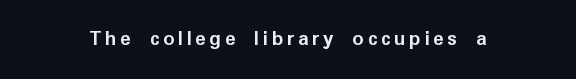
Q: Is the text bold? A: Yes.
Q: Is the text italic (slanted)? A: No, it is upright.
Q: Is the text underlined? A: No.
